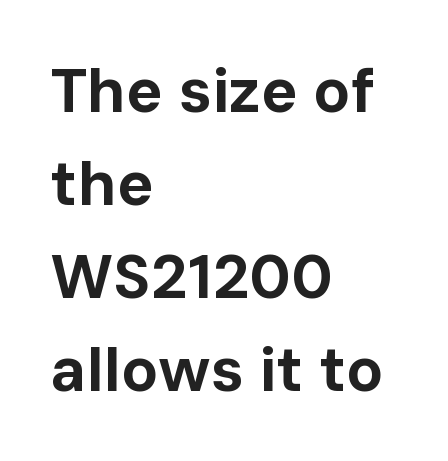
The rendering uses natural spacing where letterforms have individual widths. Each word holds together tightly as a unit, with standard inter-letter gaps. Notice how descenders clear the ascenders below comfortably — that's standard leading. Rule under the text: the space is simply empty. Bold? Absolutely — the strokes are thick and heavy.
